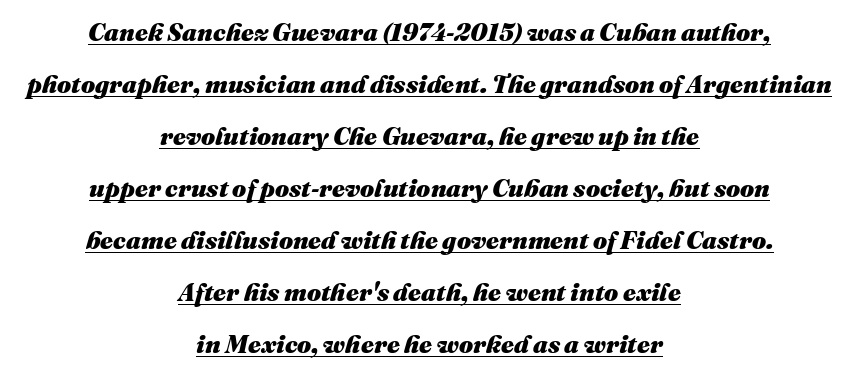
{"italic": "yes", "lean": "right", "slant_degrees": 16, "bold": "yes", "underline": "yes", "align": "center", "line_spacing": "loose", "line_spacing_ratio": 2.08, "letter_spacing": "normal", "letter_spacing_em": 0.0, "glyph_px": 25}
